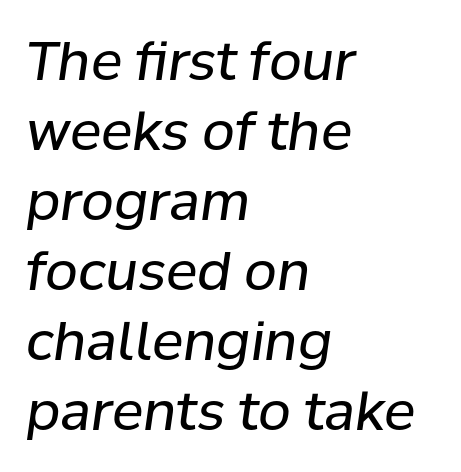
{"italic": "yes", "lean": "right", "slant_degrees": 8, "bold": "no", "weight": "regular", "width": "normal", "stroke_contrast": "low", "x_height": "medium", "monospaced": "no", "underline": "no", "align": "left", "line_spacing": "normal", "line_spacing_ratio": 1.32, "letter_spacing": "normal", "letter_spacing_em": 0.0, "glyph_px": 53}
